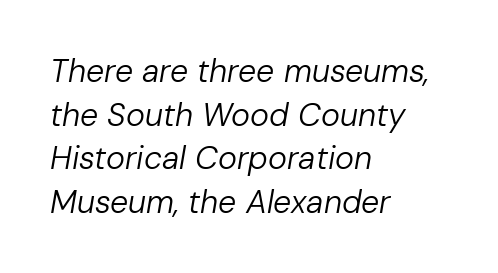
{"italic": "yes", "lean": "right", "slant_degrees": 10, "bold": "no", "weight": "regular", "width": "normal", "stroke_contrast": "low", "x_height": "medium", "monospaced": "no", "underline": "no", "align": "left", "line_spacing": "normal", "line_spacing_ratio": 1.36, "letter_spacing": "normal", "letter_spacing_em": 0.0, "glyph_px": 32}
